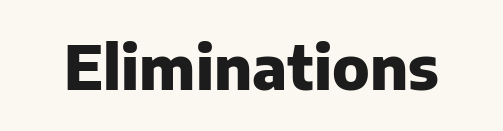
{"serif": "no", "italic": "no", "bold": "yes", "weight": "heavy", "width": "normal", "stroke_contrast": "low", "x_height": "medium", "monospaced": "no", "underline": "no", "letter_spacing": "normal", "letter_spacing_em": 0.0, "glyph_px": 61}
